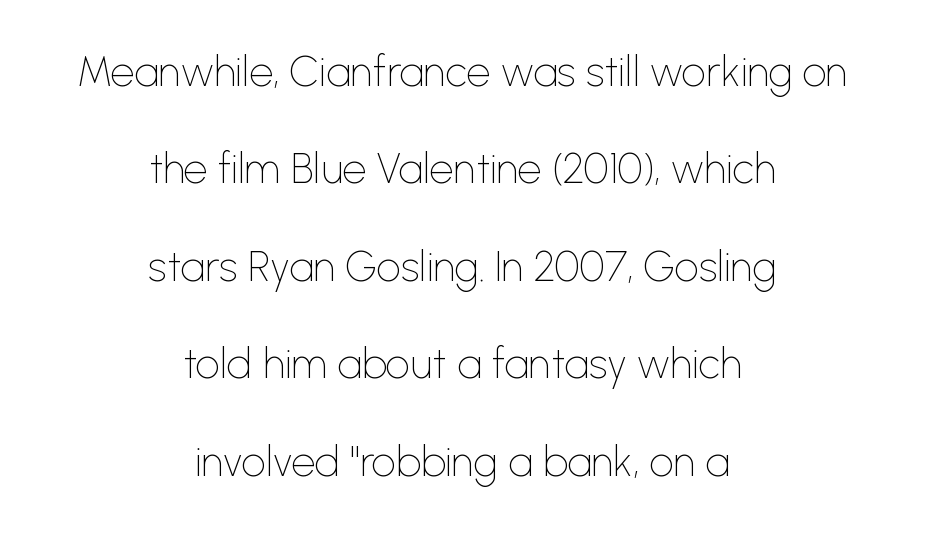
Layout note: lines centered. Quick note: underline off. The lettering stays uniformly vertical, giving the passage a roman look. Nothing sits at the stroke ends, so this counts as sans-serif.
